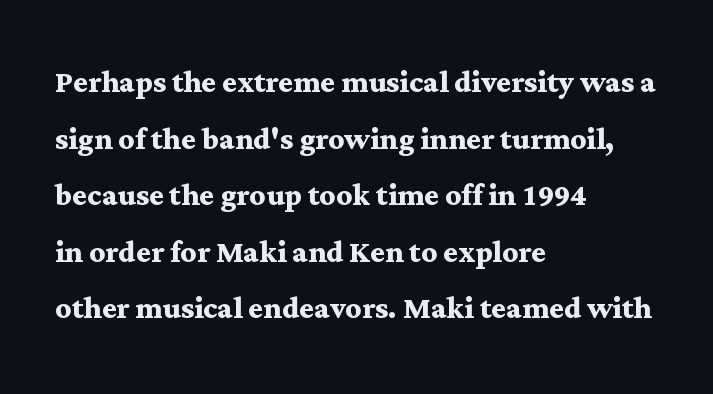
{"serif": "yes", "italic": "no", "bold": "yes", "weight": "semibold", "width": "wide", "stroke_contrast": "medium", "x_height": "medium", "monospaced": "no", "underline": "no", "align": "left", "line_spacing": "normal", "line_spacing_ratio": 1.45, "letter_spacing": "normal", "letter_spacing_em": 0.0, "glyph_px": 39}
